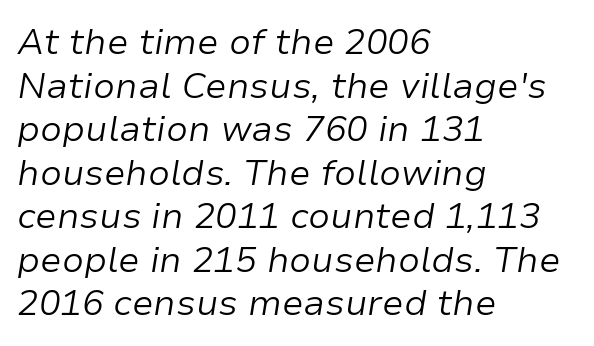
Left-aligned paragraph, ragged on the right. Tall strokes in this sample are angled rather than plumb. This is not heavy type; no bold has been used. Nothing unusual about the tracking: characters are spaced as the font intends.
